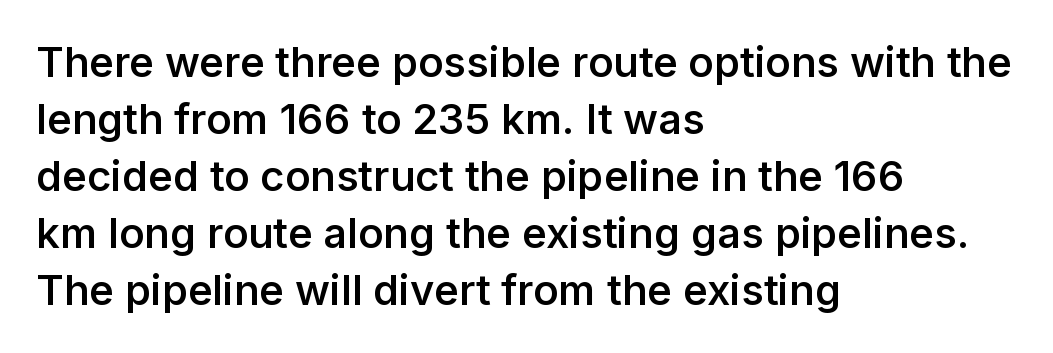
The setting favours the left margin, as ordinary paragraphs usually do. Posture: vertical. The area under the type is left untouched. Nothing unusual about the tracking: characters are spaced as the font intends.
